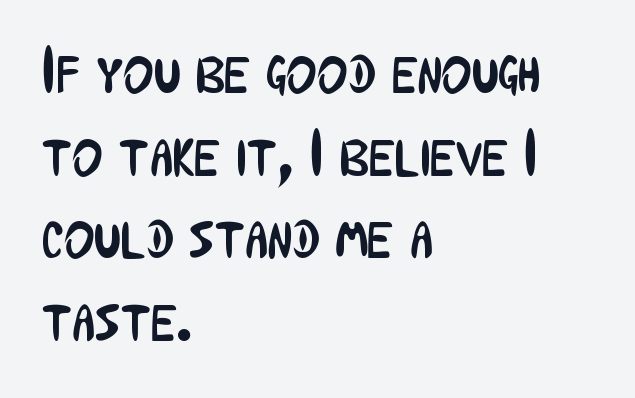
The image shows 65 px regular-weight, condensed sans-serif type, upright; set left-aligned, normal line spacing (1.27x), normal letter spacing, not underlined; low stroke contrast and a medium x-height.
